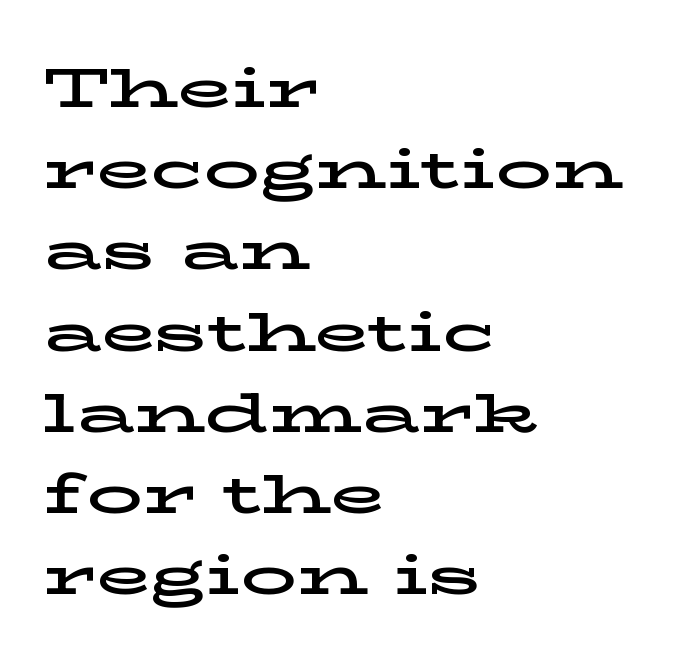
The image shows 56 px wide serif type, upright; set left-aligned, normal line spacing (1.45x), normal letter spacing, not underlined; low stroke contrast and a medium x-height.
